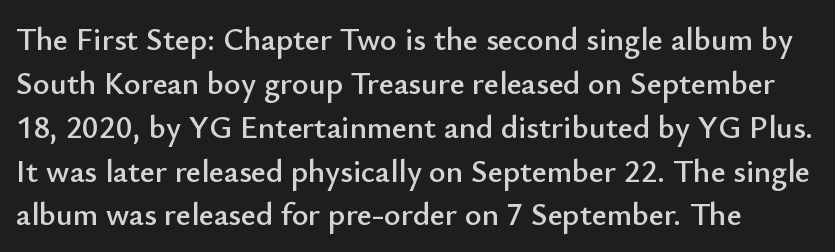
Notice how descenders clear the ascenders below comfortably — that's standard leading. In terms of letterform style, serifs are entirely absent. Type without underlining. Notice how the stems are strictly vertical — no italics here. The horizontal fit of the characters is conventional and even. This sample has the flowing, uneven cadence of proportional lettering.
